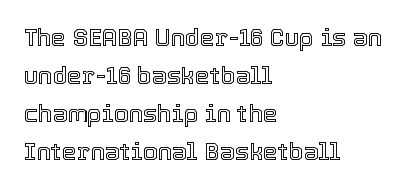
The specimen omits any rule beneath the text block's lines. Alignment: flush left. Italic? Not at all — the glyphs are vertical. The lines sit at an ordinary, default distance from one another. You could call the tracking neutral — neither tight nor loose.
